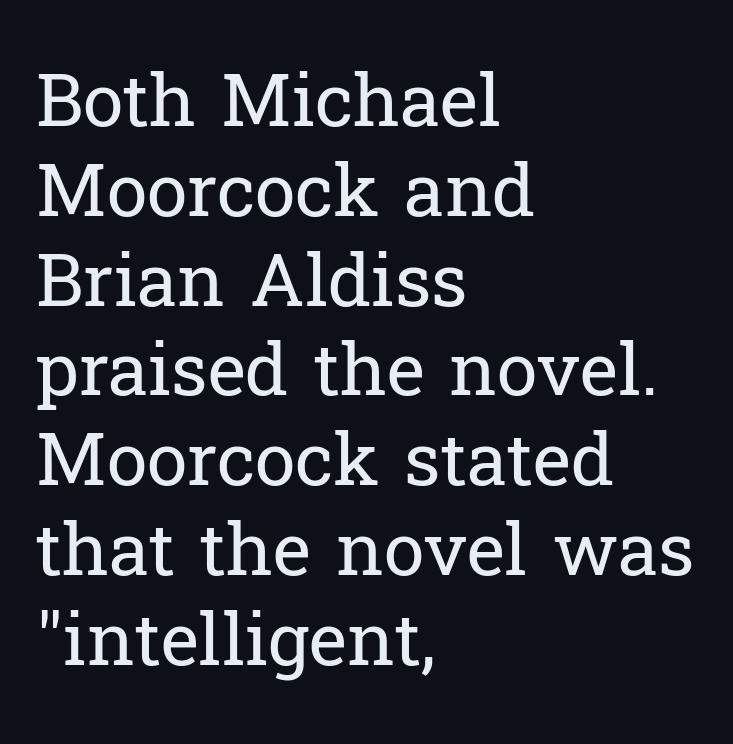
The image shows 73 px regular-weight serif type, upright; set left-aligned, line spacing 1.23x, normal letter spacing, not underlined; low stroke contrast and a medium x-height.
